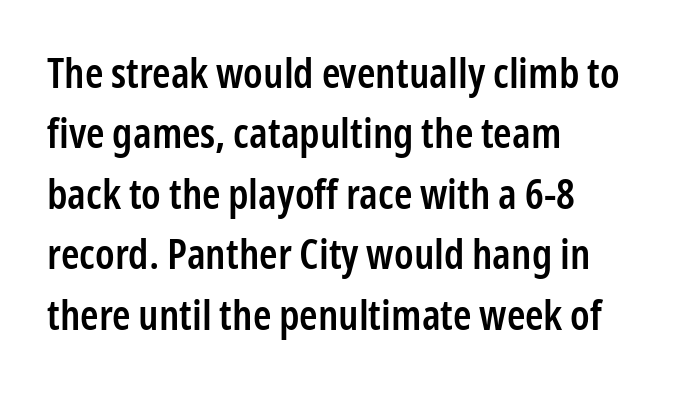
Each line starts at the same left margin while the right side varies. Does the weight exceed regular? Yes, but only to semibold. Observe the absence of serifs on each vertical stroke in this sample. The lettering holds an erect, upright posture throughout. Successive baselines arrive at the customary interval.
